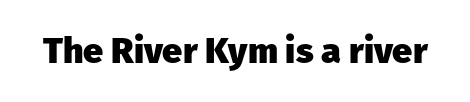
Look at the tracking — it's just the regular setting, nothing added. The strip under each line holds only bare page. Italic? Not at all — the glyphs are vertical. Are there feet on the stems? There aren't — it's a sans. The rendering uses natural spacing where letterforms have individual widths. Strong, thick strokes mark this as bold type.
